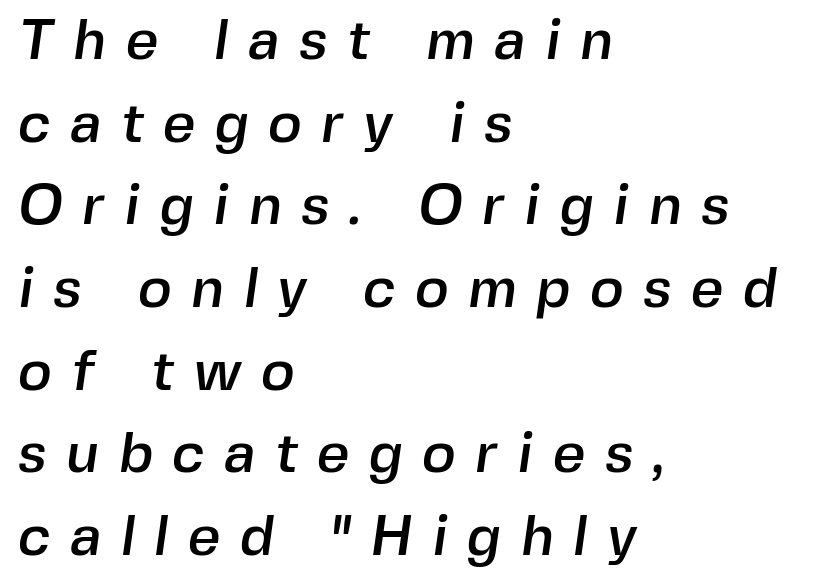
The image shows 57 px sans-serif type; set left-aligned, normal line spacing (1.45x), unusually wide letter spacing (+0.34 em), not underlined; a medium x-height.
